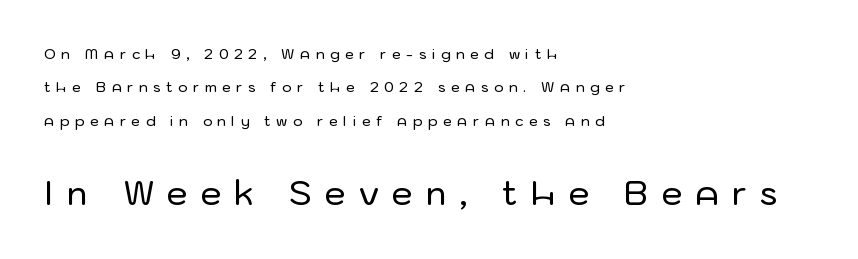
The image shows 33 px sans-serif type, upright; set left-aligned, loose line spacing (2.39x), unusually wide letter spacing (+0.4 em), not underlined; the second (bottom) block is 2.36x larger; low stroke contrast and a medium x-height.
